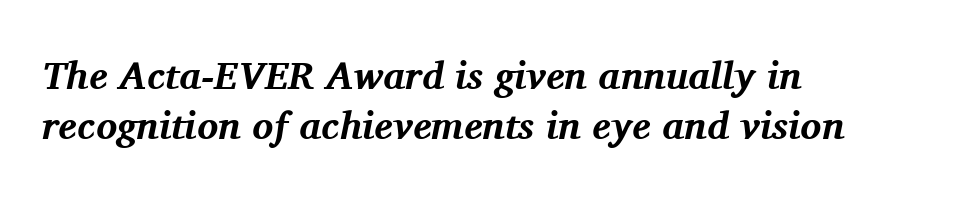
The image shows 39 px bold serif type, italic (leaning right); set left-aligned, normal line spacing (1.29x), normal letter spacing, not underlined; medium stroke contrast and a medium x-height.
